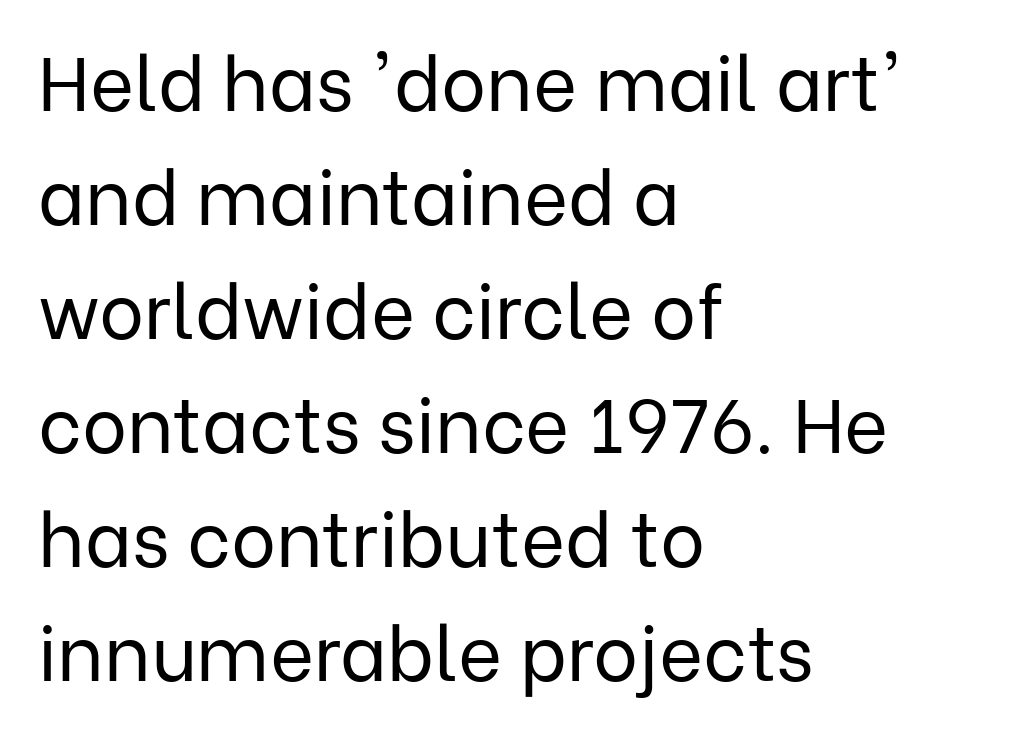
The image shows 76 px regular-weight sans-serif type, upright; set left-aligned, normal line spacing (1.5x), normal letter spacing, not underlined; low stroke contrast and a medium x-height.
